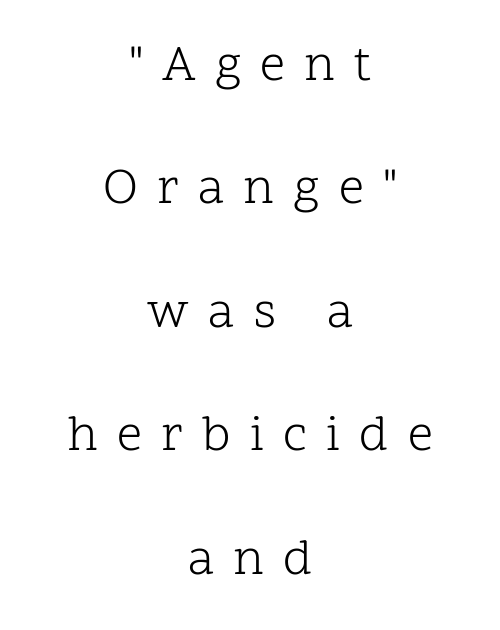
The image shows 50 px light serif type, upright; set centered, loose line spacing (2.47x), unusually wide letter spacing (+0.38 em), not underlined; low stroke contrast and a medium x-height.
